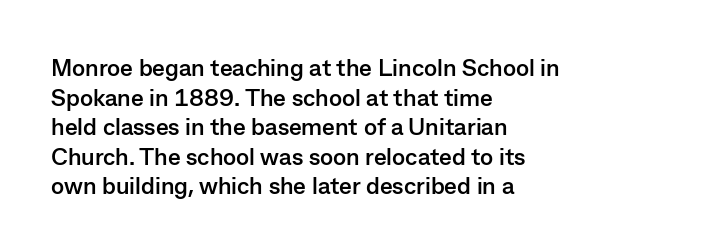
{"italic": "no", "bold": "yes", "underline": "no", "align": "left", "line_spacing_ratio": 1.23, "letter_spacing": "normal", "letter_spacing_em": 0.0, "glyph_px": 24}
